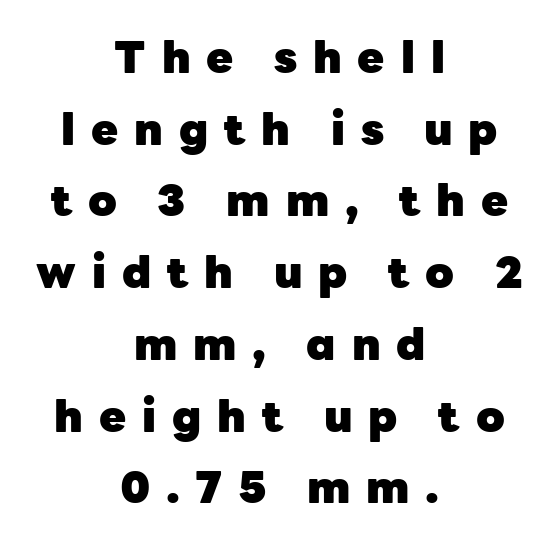
The designer went with a sans here, leaving each stem footless. The passage shown is emphatically bold. The strip under each line holds only bare page. This rendering uses center alignment, leaving both contours irregular but symmetric. Regarding leading, the lines here are spaced in the standard way. Looks like regular typesetting: each glyph gets only the width it needs.
